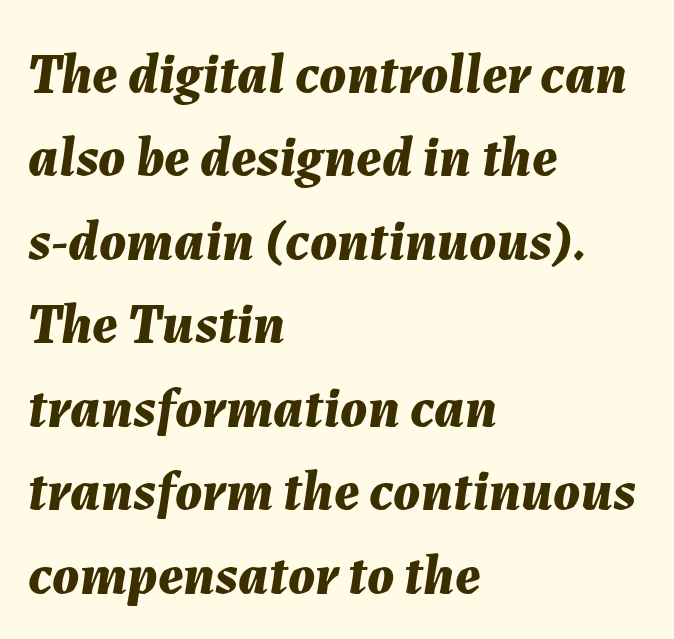
The image shows 56 px bold type, italic (leaning right); set left-aligned, normal line spacing (1.49x), normal letter spacing, not underlined; medium stroke contrast and a medium x-height.
